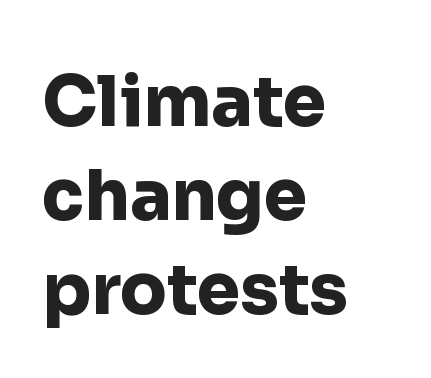
Think of a printed novel: that variable character pitch is what you see here. Rows of type keep a routine distance in the vertical direction. No word sits above an underline. A typesetter would call this zero additional tracking.
